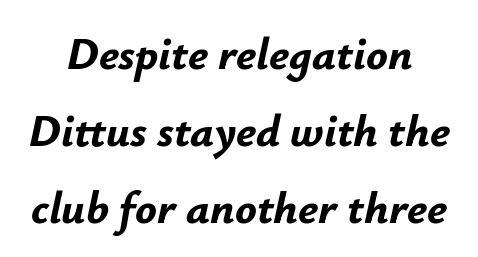
{"italic": "yes", "lean": "right", "slant_degrees": 12, "bold": "yes", "weight": "bold", "width": "normal", "stroke_contrast": "low", "x_height": "small", "monospaced": "no", "underline": "no", "line_spacing_ratio": 1.71, "letter_spacing": "normal", "letter_spacing_em": 0.0, "glyph_px": 45}
